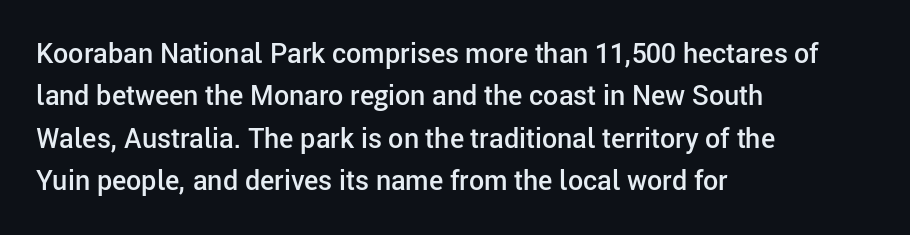
Q: Is the text bold? A: Semi-bold.
Q: Is the text italic (slanted)? A: No, it is upright.
Q: Is the text underlined? A: No.
Q: How is the paragraph aligned? A: Left-aligned.
Q: Is the spacing between letters normal or unusually wide? A: Normal.
Q: Is the spacing between lines tight, normal or loose? A: Normal.
